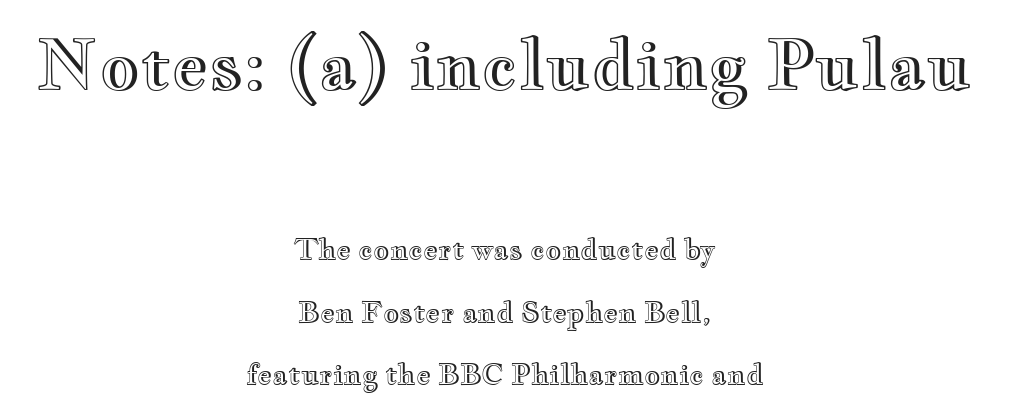
{"italic": "no", "width": "wide", "x_height": "small", "monospaced": "no", "underline": "no", "align": "center", "line_spacing": "loose", "line_spacing_ratio": 2.24, "letter_spacing": "normal", "letter_spacing_em": 0.0, "larger_block": "first", "size_ratio": 2.5, "glyph_px": 70}
